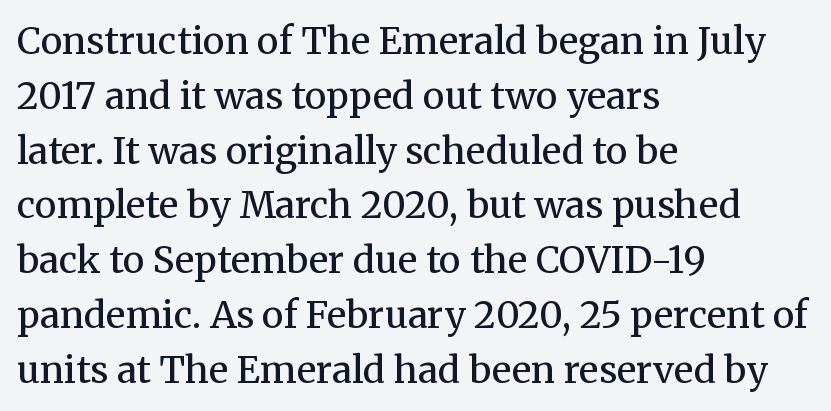
{"serif": "yes", "italic": "no", "bold": "no", "weight": "regular", "width": "normal", "stroke_contrast": "medium", "x_height": "medium", "monospaced": "no", "underline": "no", "align": "left", "line_spacing": "normal", "line_spacing_ratio": 1.48, "letter_spacing": "normal", "letter_spacing_em": 0.0, "glyph_px": 37}
